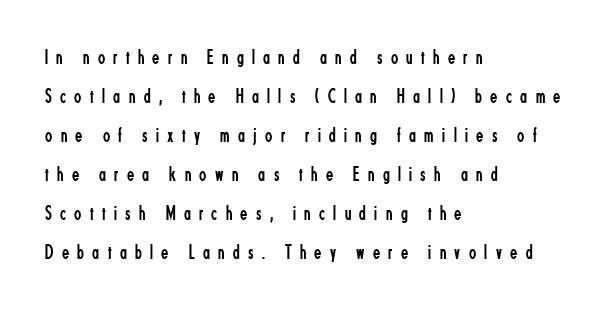
Weight: not bold — regular or lighter. Which margin do the lines hug? The left one — the right edge is uneven. The space directly below the letters is spotless. The letters stand upright; this is a roman face. The tracking jumps out immediately: characters are airy and widely separated.
